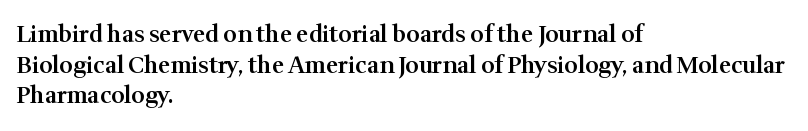
Q: Is the text bold? A: Semi-bold.
Q: Is the text italic (slanted)? A: No, it is upright.
Q: Is the text underlined? A: No.
Q: How is the paragraph aligned? A: Left-aligned.
Q: Is the spacing between letters normal or unusually wide? A: Normal.
Q: Is the spacing between lines tight, normal or loose? A: Normal.
